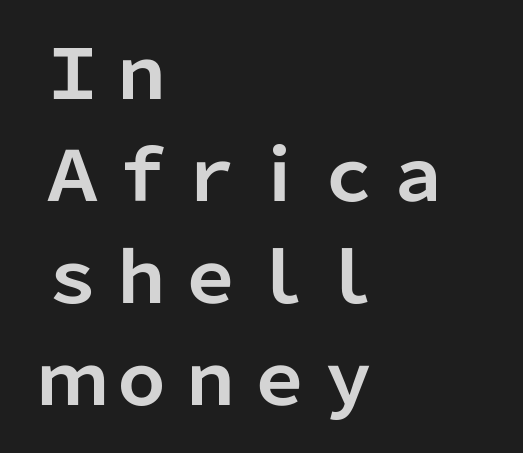
{"serif": "no", "italic": "no", "bold": "yes", "weight": "bold", "width": "normal", "stroke_contrast": "low", "x_height": "medium", "monospaced": "no", "underline": "no", "align": "left", "line_spacing": "normal", "line_spacing_ratio": 1.48, "letter_spacing": "normal", "letter_spacing_em": 0.0, "glyph_px": 69}
